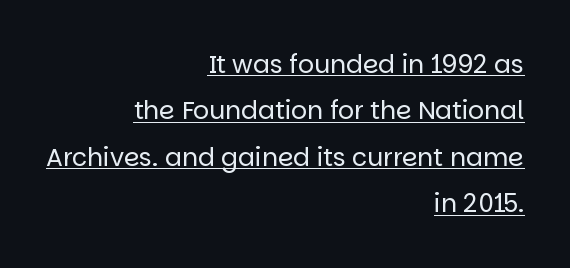
Q: Is the text bold? A: No.
Q: Is the text italic (slanted)? A: No, it is upright.
Q: Is the text underlined? A: Yes.
Q: How is the paragraph aligned? A: Right-aligned.
Q: Is the spacing between letters normal or unusually wide? A: Normal.
